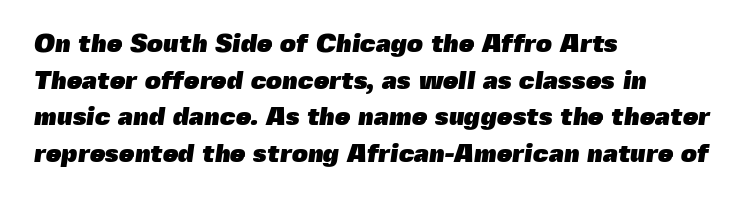
Q: Is the text bold? A: Yes.
Q: Is the text underlined? A: No.
Q: How is the paragraph aligned? A: Left-aligned.
Q: Is the spacing between letters normal or unusually wide? A: Normal.
Q: Is the spacing between lines tight, normal or loose? A: Normal.
